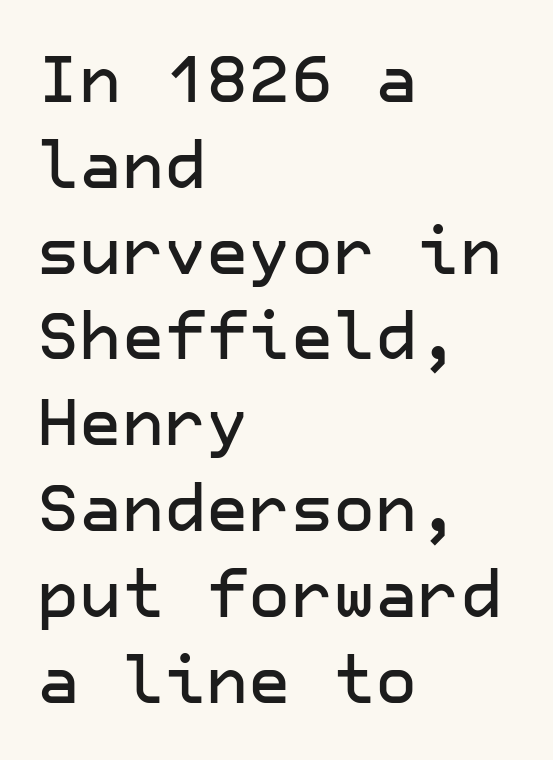
The space between consecutive lines is moderate. Bare-footed words on every line. Nothing sits at the stroke ends, so this counts as sans-serif. Reading down the block, your eye returns to a fixed left position each line. In terms of letterspacing, this is plain default setting. You can tell it's not italic because the verticals are truly vertical.
